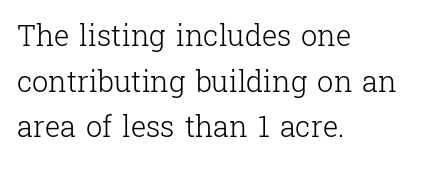
Q: Is the text bold? A: No.
Q: Is the text italic (slanted)? A: No, it is upright.
Q: Is the typeface a serif or a sans-serif typeface? A: Serif.
Q: Is the text underlined? A: No.
Q: How is the paragraph aligned? A: Left-aligned.
Q: Is the spacing between letters normal or unusually wide? A: Normal.
Q: Is the spacing between lines tight, normal or loose? A: Normal.
Q: Width (condensed, normal, or wide)? A: Normal.
Q: Stroke contrast? A: Low.
Q: x-height? A: Medium.
Q: Monospaced? A: No.
